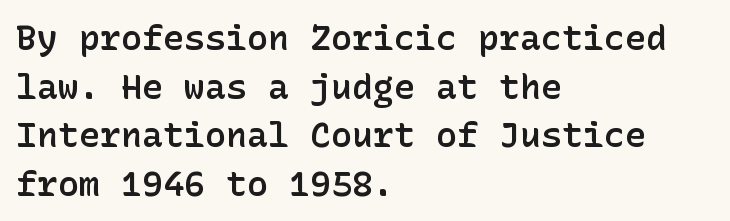
{"serif": "no", "italic": "no", "bold": "semi", "weight": "semibold", "width": "normal", "stroke_contrast": "low", "x_height": "medium", "underline": "no", "align": "left", "line_spacing": "normal", "line_spacing_ratio": 1.39, "letter_spacing": "normal", "letter_spacing_em": 0.0, "glyph_px": 35}
